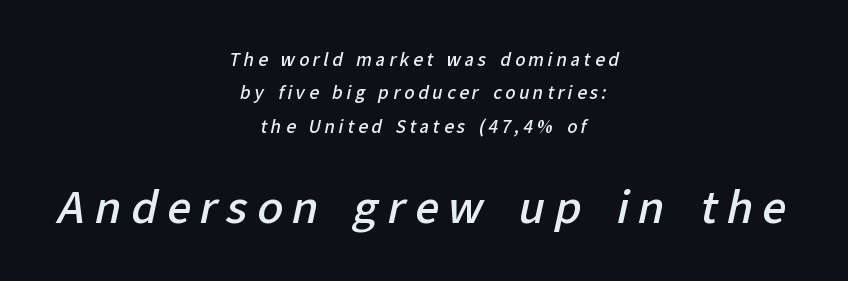
Q: Is the text bold? A: Semi-bold.
Q: Is the typeface a serif or a sans-serif typeface? A: Sans-serif.
Q: Is the text underlined? A: No.
Q: How is the paragraph aligned? A: Centered.
Q: Is the spacing between letters normal or unusually wide? A: Unusually wide.
Q: Is the spacing between lines tight, normal or loose? A: Loose.
Q: Which block of text is set in a larger size, the first (top) or the second (bottom)? A: The second (bottom) one.
Q: Width (condensed, normal, or wide)? A: Normal.
Q: Stroke contrast? A: Low.
Q: x-height? A: Medium.
Q: Monospaced? A: No.
